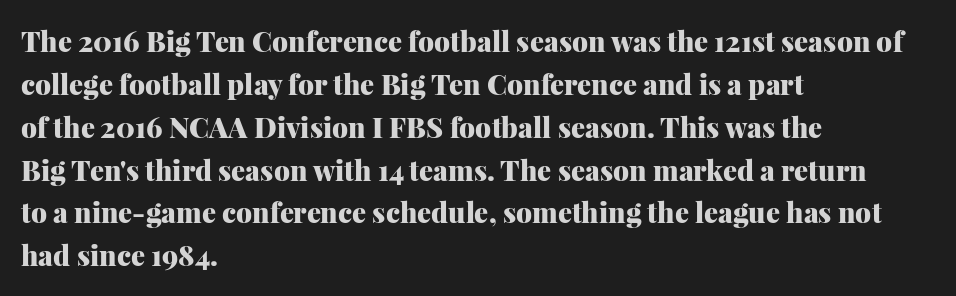
{"serif": "yes", "italic": "no", "bold": "yes", "weight": "heavy", "width": "normal", "stroke_contrast": "medium", "x_height": "medium", "monospaced": "no", "underline": "no", "align": "left", "line_spacing": "normal", "line_spacing_ratio": 1.53, "letter_spacing": "normal", "letter_spacing_em": 0.0, "glyph_px": 28}
